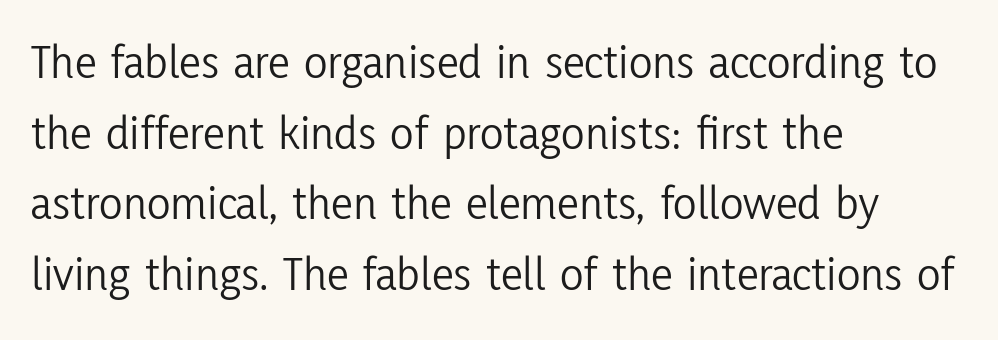
Q: Is the text bold? A: No.
Q: Is the text italic (slanted)? A: No, it is upright.
Q: Is the typeface a serif or a sans-serif typeface? A: Sans-serif.
Q: Is the text underlined? A: No.
Q: How is the paragraph aligned? A: Left-aligned.
Q: Is the spacing between letters normal or unusually wide? A: Normal.
Q: Is the spacing between lines tight, normal or loose? A: Normal.
Q: Width (condensed, normal, or wide)? A: Condensed.
Q: Stroke contrast? A: Low.
Q: x-height? A: Medium.
Q: Monospaced? A: No.
